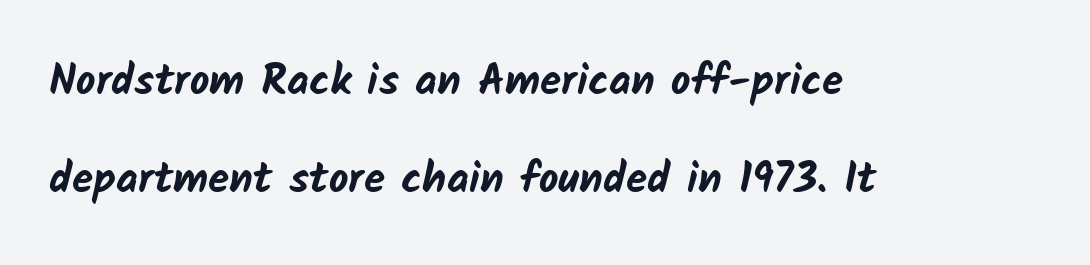
Q: Is the text bold? A: Yes.
Q: Is the typeface a serif or a sans-serif typeface? A: Sans-serif.
Q: Is the text underlined? A: No.
Q: How is the paragraph aligned? A: Left-aligned.
Q: Is the spacing between letters normal or unusually wide? A: Normal.
Q: Is the spacing between lines tight, normal or loose? A: Loose.
Q: Width (condensed, normal, or wide)? A: Normal.
Q: Stroke contrast? A: Low.
Q: x-height? A: Medium.
Q: Monospaced? A: No.
